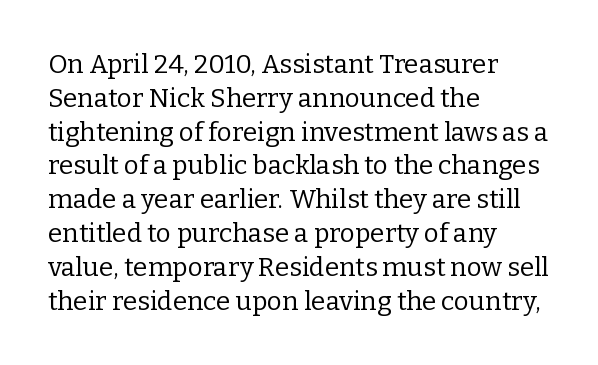
The image shows 26 px text type, upright; set left-aligned, normal line spacing (1.3x), normal letter spacing, not underlined.
